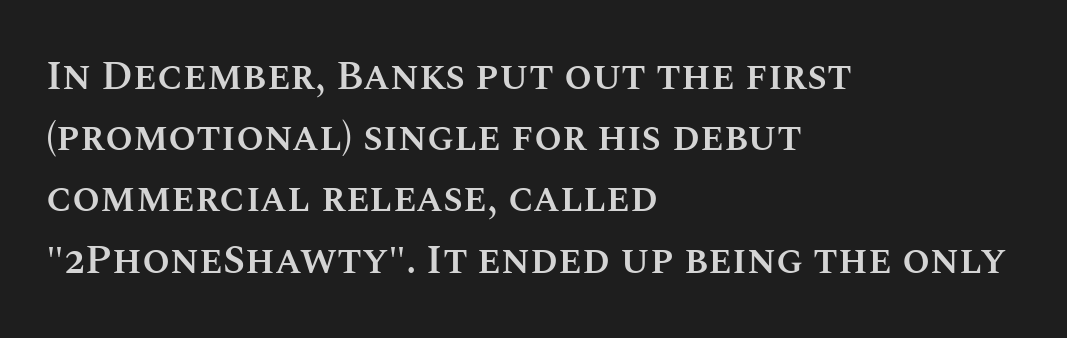
{"italic": "no", "bold": "semi", "weight": "semibold", "width": "normal", "stroke_contrast": "medium", "x_height": "large", "monospaced": "no", "underline": "no", "align": "left", "line_spacing": "normal", "line_spacing_ratio": 1.53, "letter_spacing": "normal", "letter_spacing_em": 0.0, "glyph_px": 40}
